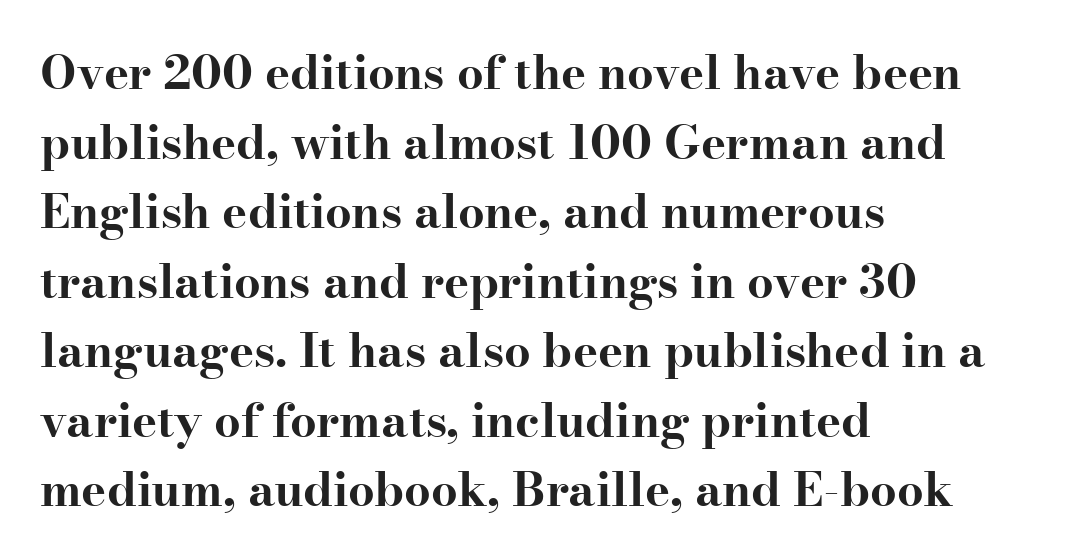
Q: Is the text bold? A: Yes.
Q: Is the text italic (slanted)? A: No, it is upright.
Q: Is the typeface a serif or a sans-serif typeface? A: Serif.
Q: Is the text underlined? A: No.
Q: How is the paragraph aligned? A: Left-aligned.
Q: Is the spacing between letters normal or unusually wide? A: Normal.
Q: Is the spacing between lines tight, normal or loose? A: Normal.
Q: Width (condensed, normal, or wide)? A: Wide.
Q: Stroke contrast? A: High.
Q: x-height? A: Small.
Q: Monospaced? A: No.
